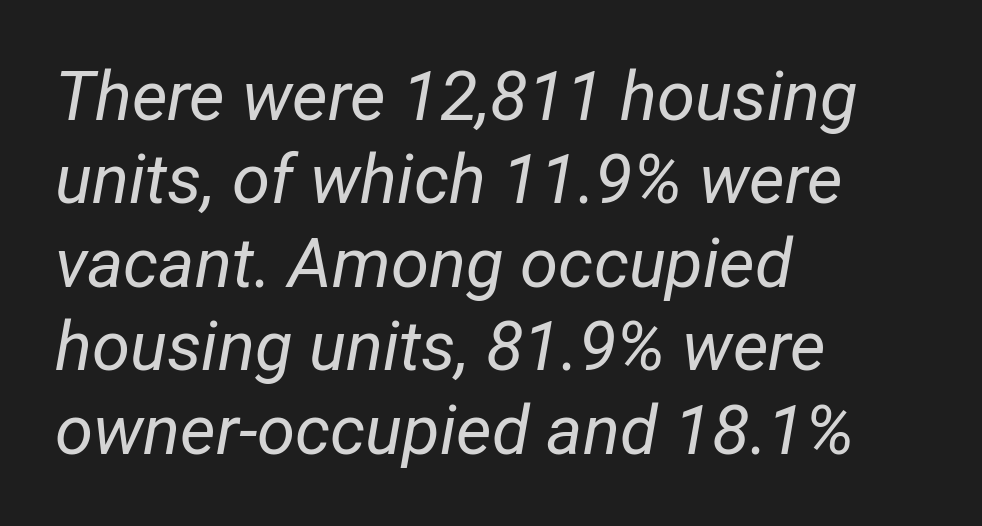
{"italic": "yes", "lean": "right", "slant_degrees": 12, "bold": "no", "weight": "regular", "width": "condensed", "stroke_contrast": "low", "x_height": "medium", "monospaced": "no", "underline": "no", "align": "left", "line_spacing_ratio": 1.21, "letter_spacing": "normal", "letter_spacing_em": 0.0, "glyph_px": 69}
